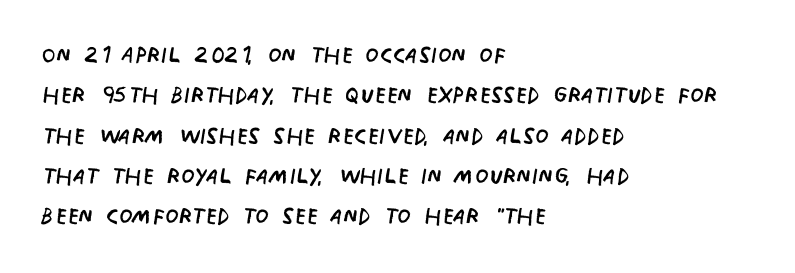
{"serif": "no", "bold": "no", "weight": "regular", "width": "condensed", "stroke_contrast": "low", "x_height": "large", "monospaced": "no", "underline": "no", "align": "left", "line_spacing": "normal", "line_spacing_ratio": 1.3, "letter_spacing": "normal", "letter_spacing_em": 0.0, "glyph_px": 31}
